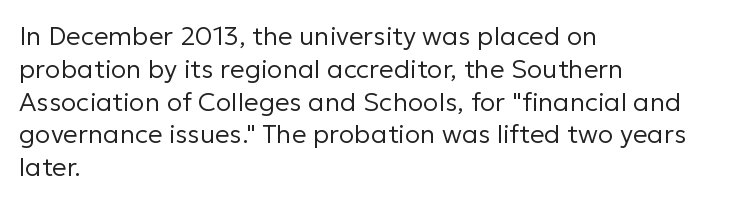
The image shows 26 px text type, upright; set left-aligned, normal line spacing (1.26x), normal letter spacing, not underlined.
